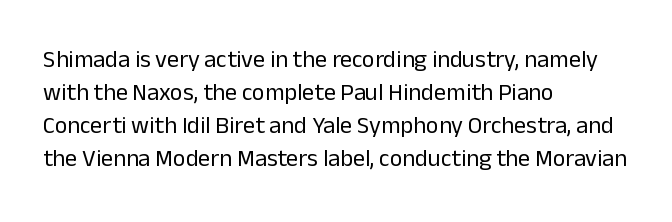
These lines stack with their left ends in a neat column. Letters rest on an invisible, unmarked baseline. The lines sit at an ordinary, default distance from one another. The type sits square on the baseline with zero lean. No letter is thick-stroked: the sample isn't bold. Default kerning and tracking; the words read as compact shapes.
